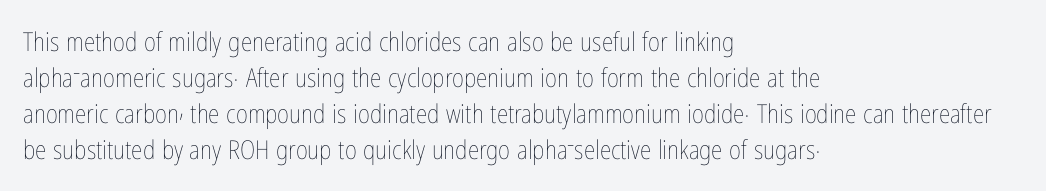
Teacher's note: observe the even left margin — that is flush-left alignment. Students, note that the glyphs here touch the page at normal intervals. Do the letters lean? They stand straight. Descenders hang freely into open space. Stem width sits at or under what a default text font uses.
